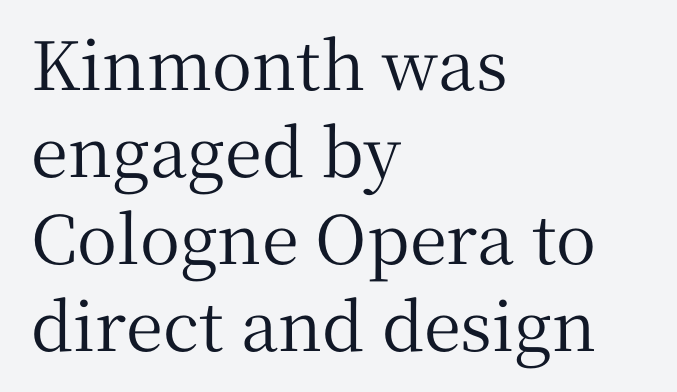
{"serif": "yes", "italic": "no", "width": "normal", "stroke_contrast": "medium", "x_height": "medium", "monospaced": "no", "underline": "no", "align": "left", "line_spacing": "normal", "line_spacing_ratio": 1.3, "letter_spacing": "normal", "letter_spacing_em": 0.0, "glyph_px": 67}
